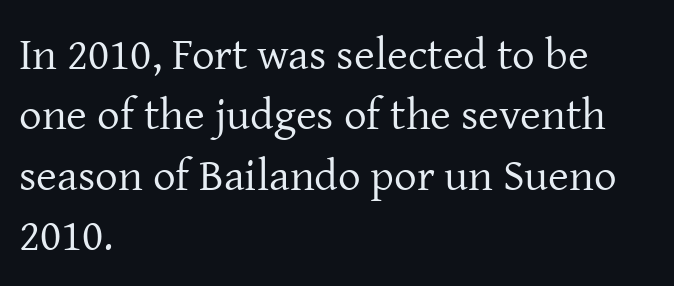
Weight: not bold — regular or lighter. A bare baseline throughout the passage. Posture: straight, roman, zero tilt. The designer left line spacing at the default.
